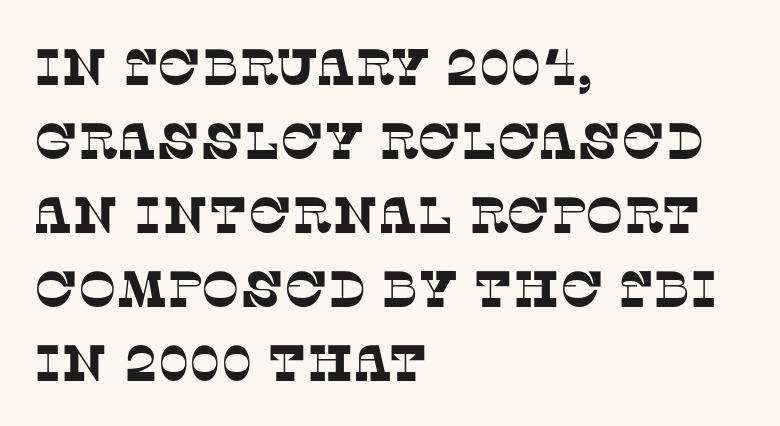
{"serif": "yes", "width": "normal", "stroke_contrast": "low", "x_height": "large", "monospaced": "no", "underline": "no", "align": "left", "line_spacing": "normal", "line_spacing_ratio": 1.45, "letter_spacing": "normal", "letter_spacing_em": 0.0, "glyph_px": 51}
